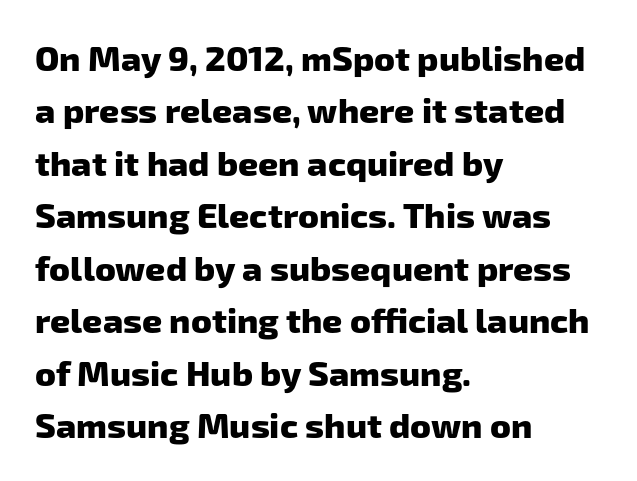
{"serif": "no", "bold": "yes", "weight": "heavy", "width": "normal", "stroke_contrast": "low", "x_height": "medium", "monospaced": "no", "underline": "no", "align": "left", "line_spacing": "normal", "line_spacing_ratio": 1.5, "letter_spacing": "normal", "letter_spacing_em": 0.0, "glyph_px": 35}
